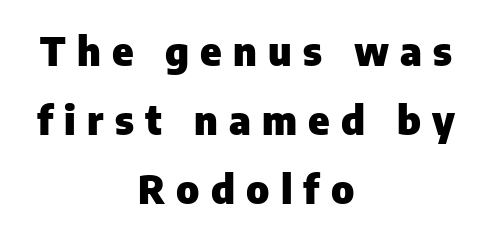
The image shows 40 px heavy sans-serif type, upright; set centered, line spacing 1.72x, unusually wide letter spacing (+0.28 em), not underlined; low stroke contrast and a medium x-height.
